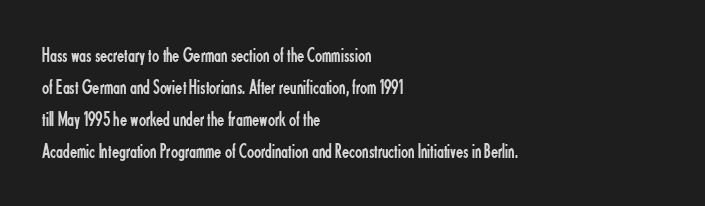
{"italic": "no", "bold": "no", "underline": "no", "align": "left", "line_spacing": "normal", "line_spacing_ratio": 1.53, "letter_spacing": "normal", "letter_spacing_em": 0.0, "glyph_px": 21}
